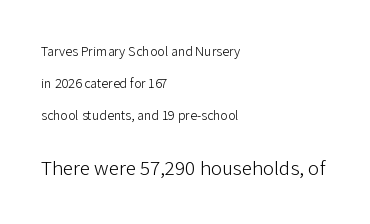
No letter is thick-stroked: the sample isn't bold. If you measured baseline to baseline, you'd find a long distance. The lines are quadded left. Caption: standard tracking, unaltered. The specimen reads as upright at a glance.
